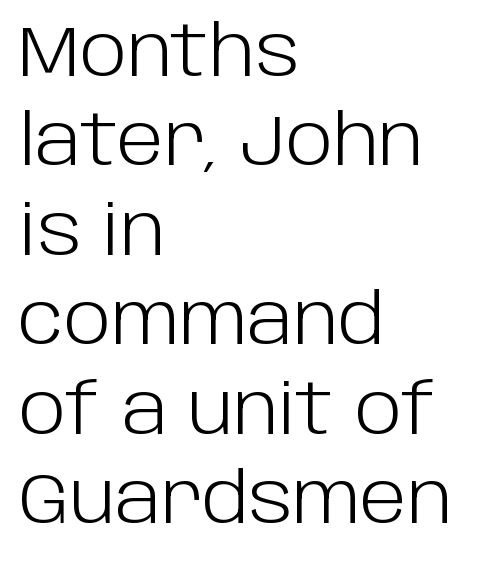
Do the characters align in a grid? No, the font is proportional. Italic: no, the glyphs are upright roman. Notice how descenders clear the ascenders below comfortably — that's standard leading. Which margin do the lines hug? The left one — the right edge is uneven. The strokes carry an ordinary text weight at most.
